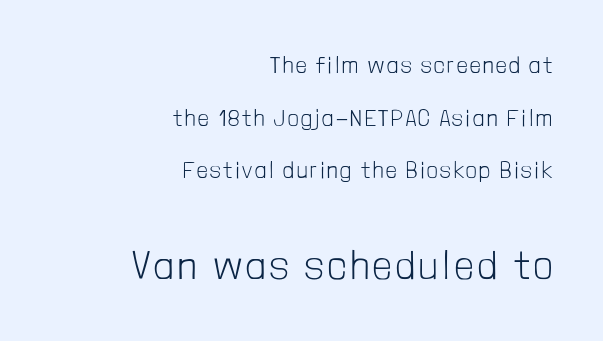
The compositor pushed each line to the right boundary. Small over large — that's the arrangement of the two blocks here. The typesetting does not lean heavy: it is not bold. Check where the strokes stop: nothing finishes them off — pure sans. The letters advance in unequal steps, a hallmark of proportional type. Type without underlining.
